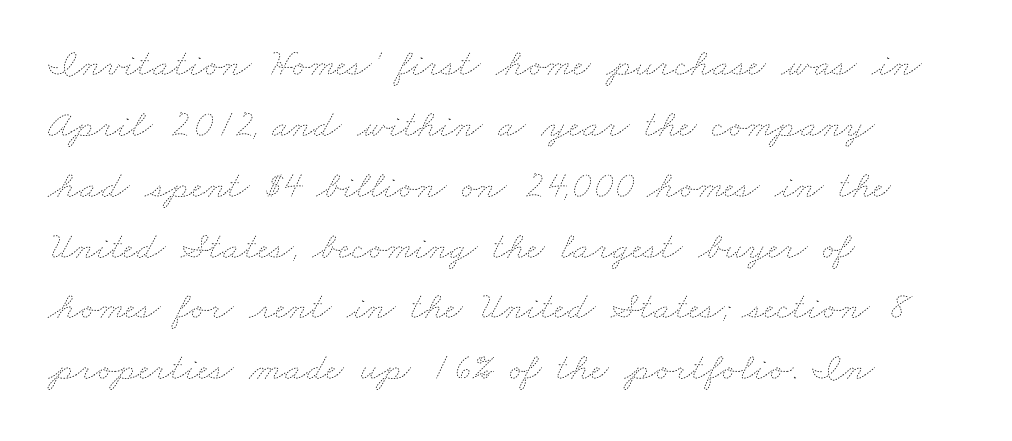
Q: Is the text bold? A: No.
Q: Is the text underlined? A: No.
Q: How is the paragraph aligned? A: Left-aligned.
Q: Is the spacing between letters normal or unusually wide? A: Normal.
Q: Is the spacing between lines tight, normal or loose? A: Normal.
Q: Width (condensed, normal, or wide)? A: Wide.
Q: Stroke contrast? A: Low.
Q: x-height? A: Small.
Q: Monospaced? A: No.
